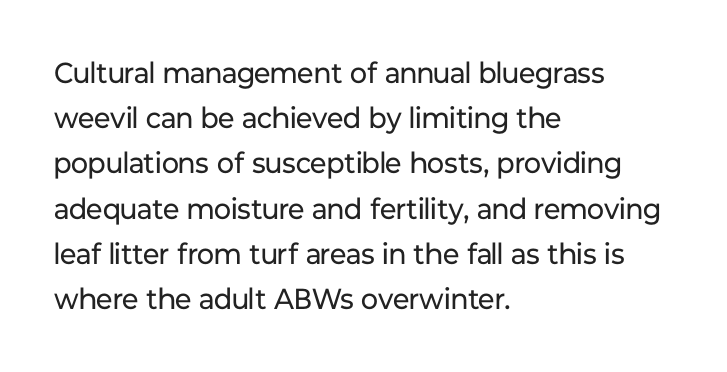
{"serif": "no", "italic": "no", "bold": "no", "weight": "regular", "width": "normal", "stroke_contrast": "low", "x_height": "medium", "monospaced": "no", "underline": "no", "align": "left", "line_spacing": "normal", "line_spacing_ratio": 1.56, "letter_spacing": "normal", "letter_spacing_em": 0.0, "glyph_px": 29}
